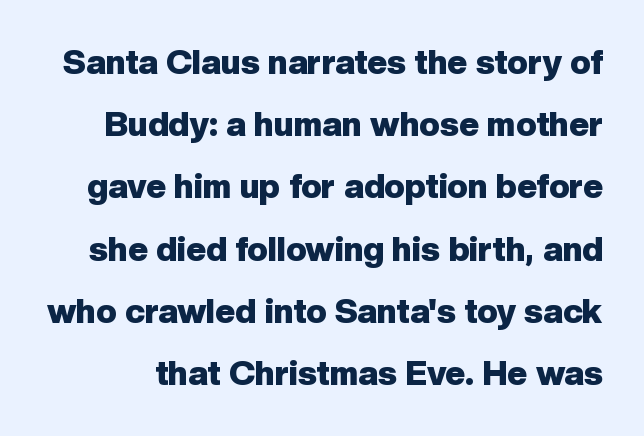
Unmarked baselines from the first word to the last. This is heavy type, rendered in bold. Inter-character spacing is left at the font's built-in metrics. In terms of letterform style, serifs are entirely absent. It's the straight-up-and-down kind of type. Character widths vary here, with narrow letters taking less room than wide ones.
